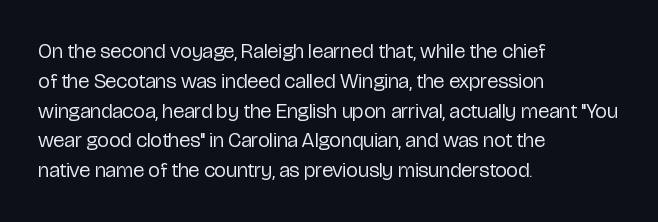
{"italic": "no", "bold": "no", "underline": "no", "align": "left", "line_spacing": "normal", "line_spacing_ratio": 1.42, "letter_spacing": "normal", "letter_spacing_em": 0.0, "glyph_px": 21}
